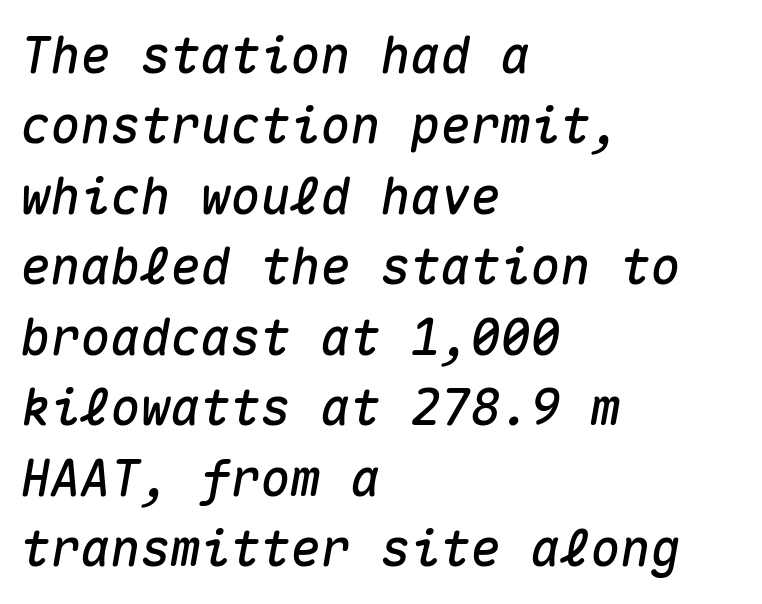
{"italic": "yes", "lean": "right", "slant_degrees": 10, "width": "normal", "stroke_contrast": "medium", "x_height": "medium", "monospaced": "yes", "underline": "no", "align": "left", "line_spacing": "normal", "line_spacing_ratio": 1.41, "letter_spacing": "normal", "letter_spacing_em": 0.0, "glyph_px": 50}
